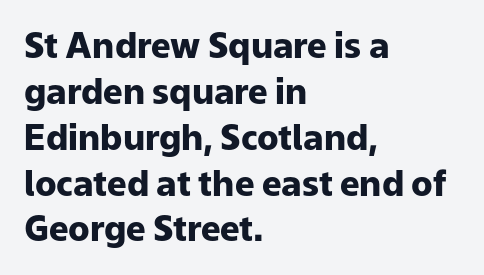
{"serif": "no", "italic": "no", "bold": "yes", "weight": "heavy", "width": "normal", "stroke_contrast": "low", "x_height": "medium", "monospaced": "no", "underline": "no", "align": "left", "line_spacing": "normal", "line_spacing_ratio": 1.31, "letter_spacing": "normal", "letter_spacing_em": 0.0, "glyph_px": 35}
